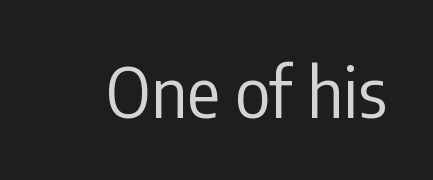
{"serif": "no", "italic": "no", "bold": "no", "weight": "regular", "width": "condensed", "stroke_contrast": "low", "x_height": "medium", "monospaced": "no", "underline": "no", "letter_spacing": "normal", "letter_spacing_em": 0.0, "glyph_px": 68}
